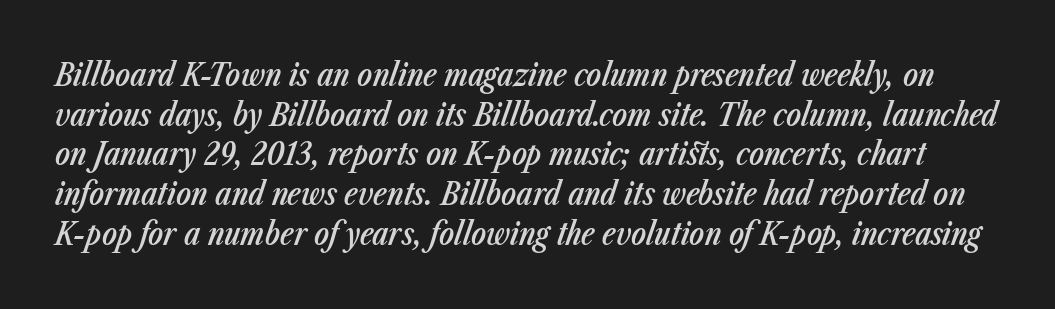
Q: Is the text bold? A: Semi-bold.
Q: Is the text italic (slanted)? A: Yes, it leans right by about 23 degrees.
Q: Is the text underlined? A: No.
Q: Is the spacing between letters normal or unusually wide? A: Normal.
Q: Is the spacing between lines tight, normal or loose? A: Normal.
Q: Width (condensed, normal, or wide)? A: Condensed.
Q: Stroke contrast? A: Low.
Q: x-height? A: Medium.
Q: Monospaced? A: No.
